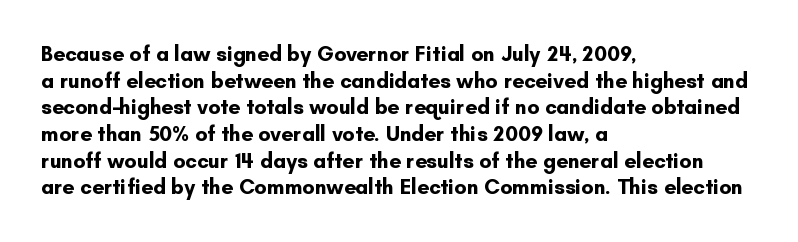
{"italic": "no", "bold": "yes", "underline": "no", "align": "left", "line_spacing": "normal", "line_spacing_ratio": 1.27, "letter_spacing": "normal", "letter_spacing_em": 0.0, "glyph_px": 21}
